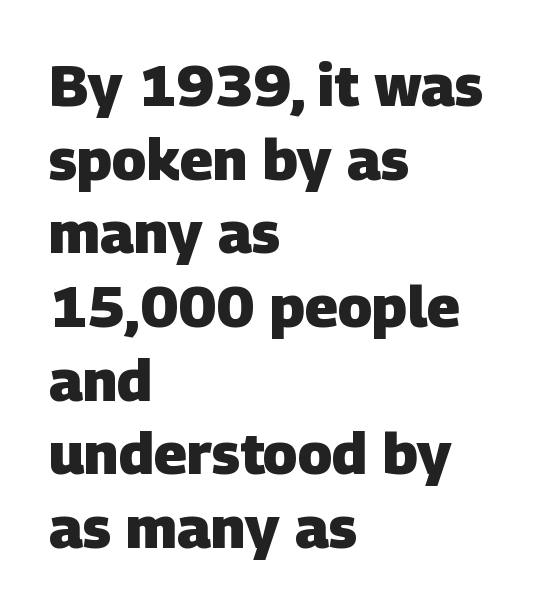
The strip under each line holds only bare page. Proportional: the letters do not fall into vertical columns. The passage is arranged the way most books set body copy — flush left. The line-height multiplier appears to be the usual default. How are the letters spaced? Ordinarily, with no added tracking. Is this a sans? Yes — the strokes have no serifs.
